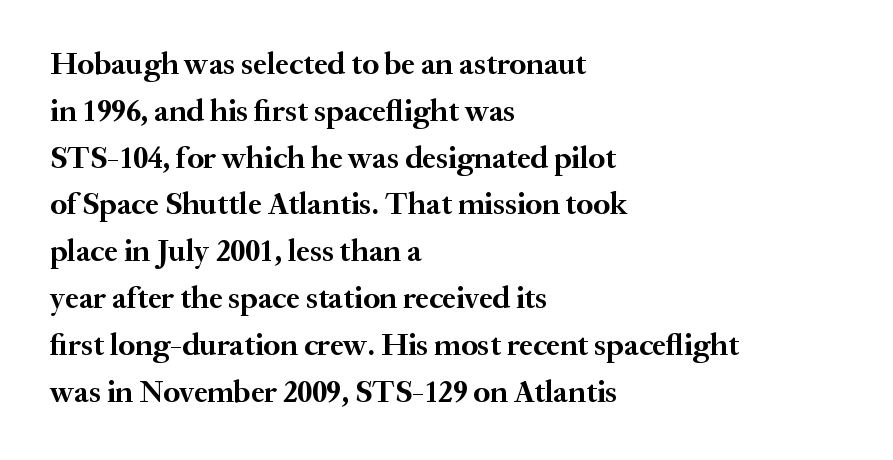
{"serif": "yes", "italic": "no", "bold": "yes", "weight": "semibold", "width": "normal", "stroke_contrast": "medium", "x_height": "small", "monospaced": "no", "underline": "no", "align": "left", "line_spacing": "normal", "line_spacing_ratio": 1.51, "letter_spacing": "normal", "letter_spacing_em": 0.0, "glyph_px": 31}
